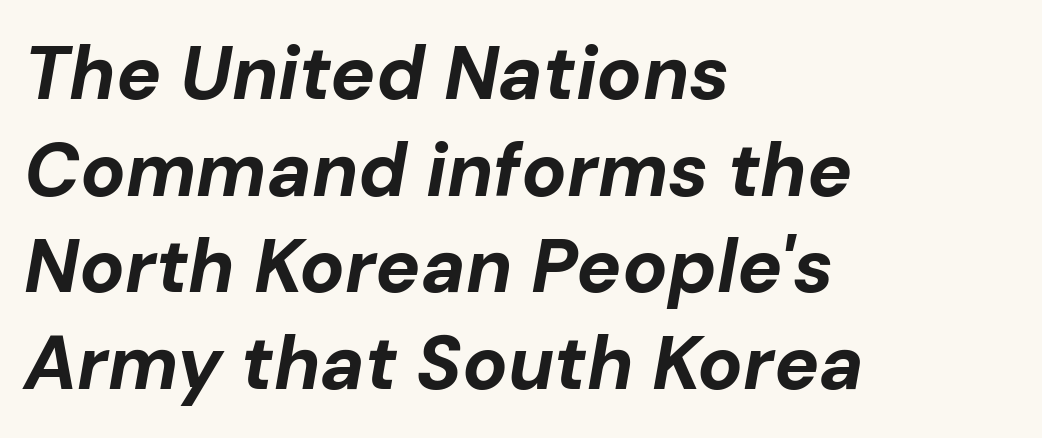
Q: Is the text bold? A: Yes.
Q: Is the text italic (slanted)? A: Yes, it leans right by about 10 degrees.
Q: Is the text underlined? A: No.
Q: How is the paragraph aligned? A: Left-aligned.
Q: Is the spacing between letters normal or unusually wide? A: Normal.
Q: Is the spacing between lines tight, normal or loose? A: Normal.
Q: Width (condensed, normal, or wide)? A: Normal.
Q: Stroke contrast? A: Low.
Q: x-height? A: Medium.
Q: Monospaced? A: No.
